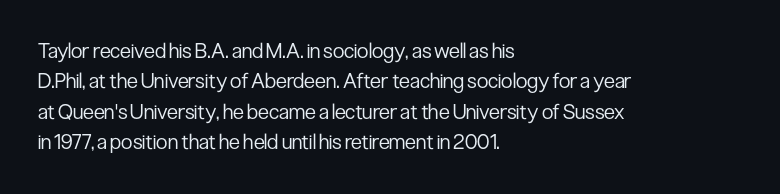
The image shows 21 px text type, upright; set left-aligned, normal line spacing (1.45x), normal letter spacing, not underlined.
